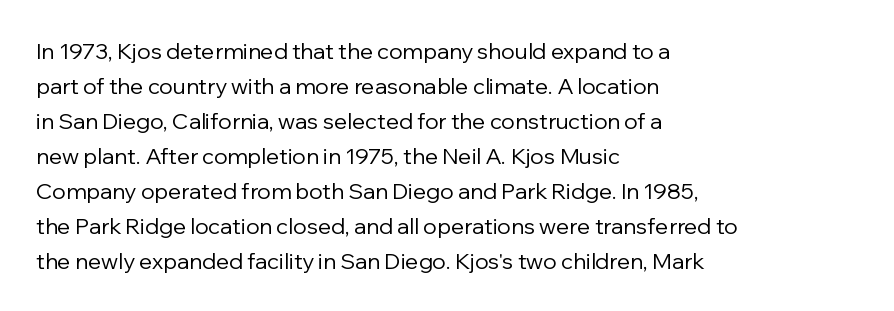
The image shows 22 px text type, upright; set left-aligned, normal line spacing (1.59x), normal letter spacing, not underlined.
